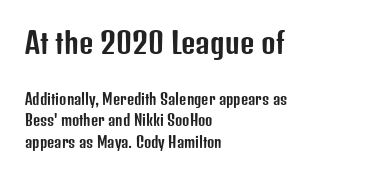
Q: Is the text italic (slanted)? A: No, it is upright.
Q: Is the typeface a serif or a sans-serif typeface? A: Sans-serif.
Q: Is the text underlined? A: No.
Q: How is the paragraph aligned? A: Left-aligned.
Q: Is the spacing between letters normal or unusually wide? A: Normal.
Q: Is the spacing between lines tight, normal or loose? A: Normal.
Q: Which block of text is set in a larger size, the first (top) or the second (bottom)? A: The first (top) one.
Q: Width (condensed, normal, or wide)? A: Condensed.
Q: Stroke contrast? A: Low.
Q: x-height? A: Medium.
Q: Monospaced? A: No.
